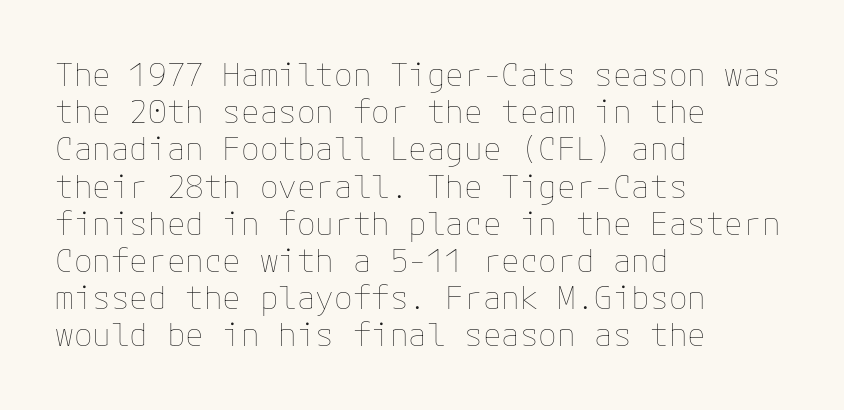
Q: Is the text bold? A: No.
Q: Is the text italic (slanted)? A: No, it is upright.
Q: Is the text underlined? A: No.
Q: How is the paragraph aligned? A: Left-aligned.
Q: Is the spacing between letters normal or unusually wide? A: Normal.
Q: Width (condensed, normal, or wide)? A: Normal.
Q: Stroke contrast? A: Low.
Q: x-height? A: Medium.
